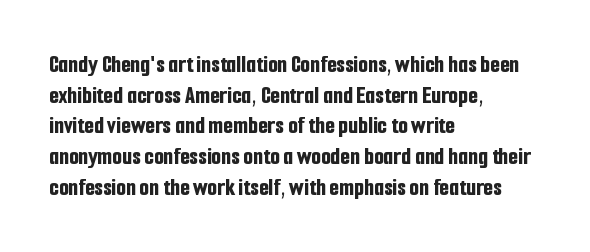
The image shows 25 px bold type, upright; set left-aligned, line spacing 1.23x, normal letter spacing, not underlined.
